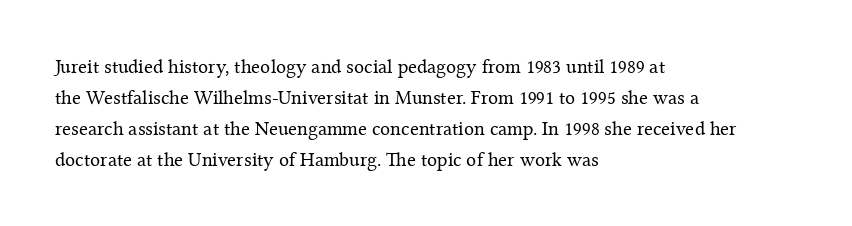
{"italic": "no", "bold": "no", "underline": "no", "align": "left", "line_spacing": "normal", "line_spacing_ratio": 1.55, "letter_spacing": "normal", "letter_spacing_em": 0.0, "glyph_px": 20}
